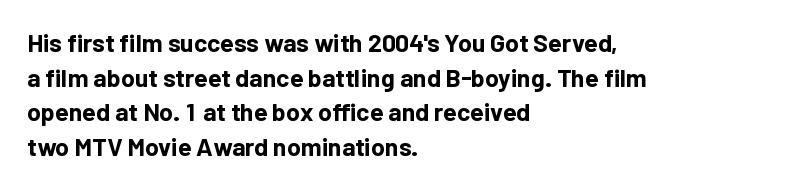
The image shows 25 px bold type, upright; set left-aligned, normal line spacing (1.39x), normal letter spacing, not underlined.
